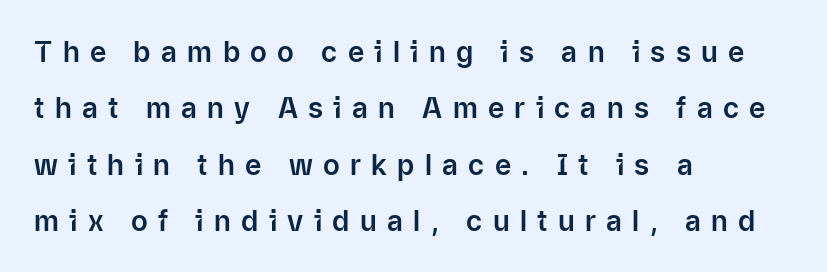
Q: Is the text italic (slanted)? A: No, it is upright.
Q: Is the typeface a serif or a sans-serif typeface? A: Sans-serif.
Q: Is the text underlined? A: No.
Q: How is the paragraph aligned? A: Left-aligned.
Q: Is the spacing between letters normal or unusually wide? A: Unusually wide.
Q: Is the spacing between lines tight, normal or loose? A: Loose.
Q: Width (condensed, normal, or wide)? A: Normal.
Q: Stroke contrast? A: Low.
Q: x-height? A: Medium.
Q: Monospaced? A: No.
